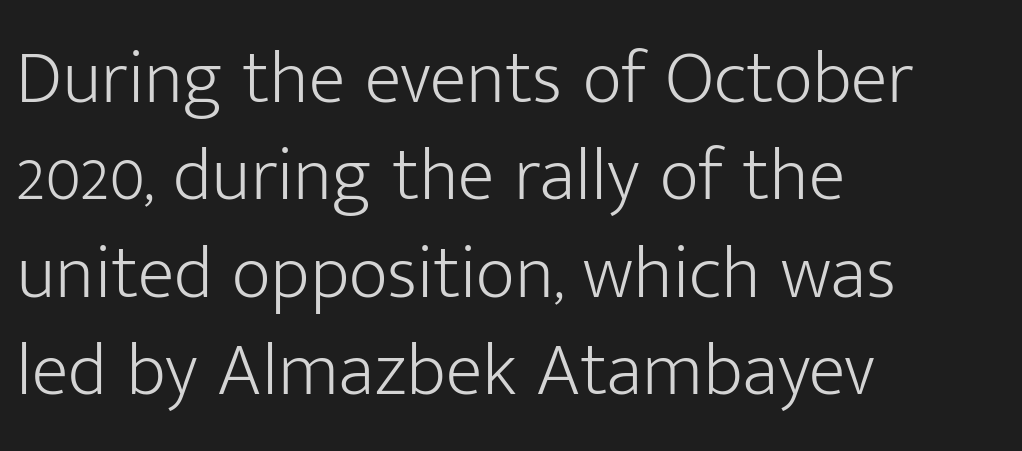
The image shows 76 px light sans-serif type, upright; set left-aligned, normal line spacing (1.28x), normal letter spacing, not underlined; low stroke contrast and a medium x-height.
